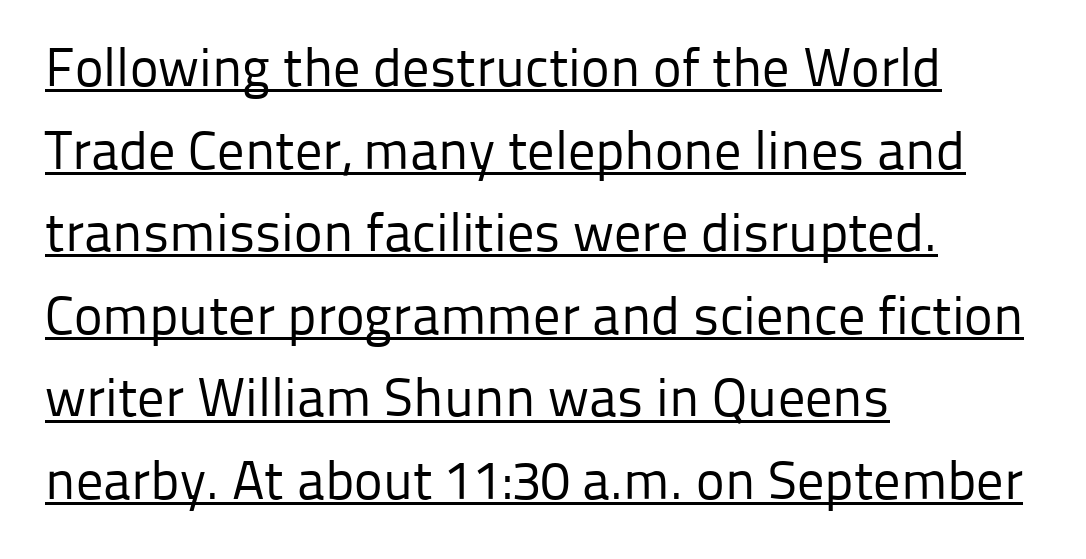
{"serif": "no", "italic": "no", "bold": "no", "weight": "regular", "width": "normal", "stroke_contrast": "low", "x_height": "medium", "monospaced": "no", "underline": "yes", "align": "left", "line_spacing": "normal", "line_spacing_ratio": 1.53, "letter_spacing": "normal", "letter_spacing_em": 0.0, "glyph_px": 54}
